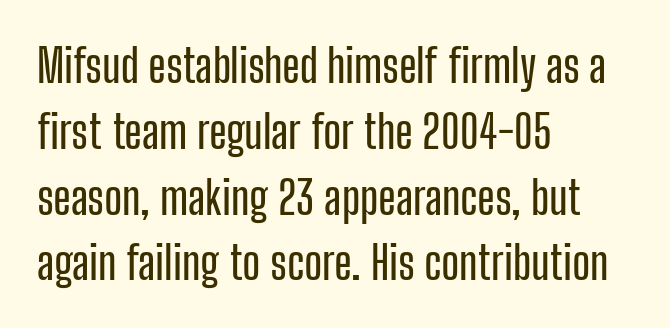
{"serif": "no", "italic": "no", "width": "condensed", "stroke_contrast": "low", "x_height": "medium", "monospaced": "no", "underline": "no", "align": "left", "line_spacing": "normal", "line_spacing_ratio": 1.43, "letter_spacing": "normal", "letter_spacing_em": 0.0, "glyph_px": 46}
